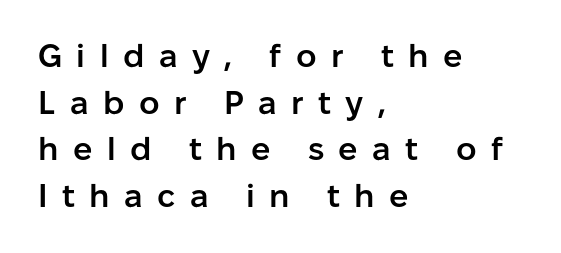
The image shows 32 px semibold sans-serif type, upright; set left-aligned, normal line spacing (1.46x), unusually wide letter spacing (+0.45 em), not underlined; low stroke contrast and a medium x-height.
